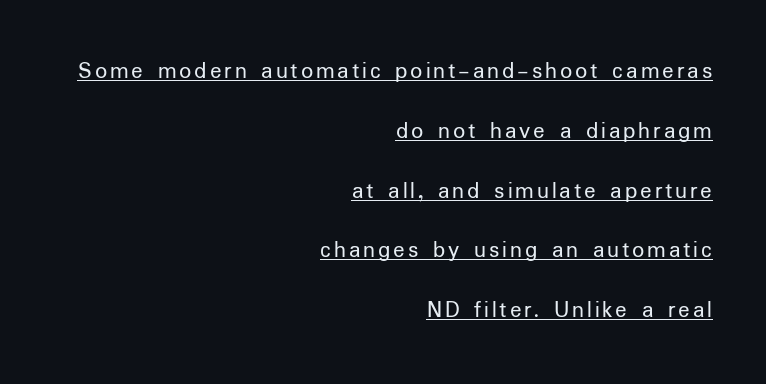
The image shows 24 px text type, upright; set right-aligned, loose line spacing (2.49x), underlined.
